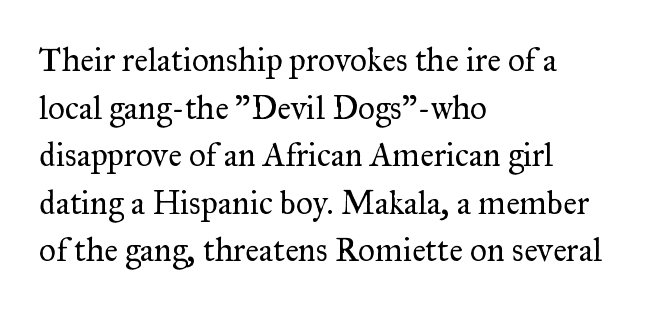
Q: Is the text bold? A: No.
Q: Is the text italic (slanted)? A: No, it is upright.
Q: Is the typeface a serif or a sans-serif typeface? A: Serif.
Q: Is the text underlined? A: No.
Q: How is the paragraph aligned? A: Left-aligned.
Q: Is the spacing between letters normal or unusually wide? A: Normal.
Q: Is the spacing between lines tight, normal or loose? A: Normal.
Q: Width (condensed, normal, or wide)? A: Normal.
Q: Stroke contrast? A: Medium.
Q: x-height? A: Small.
Q: Monospaced? A: No.
